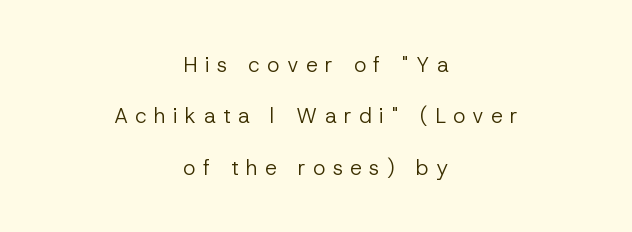
Q: Is the text bold? A: No.
Q: Is the text italic (slanted)? A: No, it is upright.
Q: Is the text underlined? A: No.
Q: How is the paragraph aligned? A: Centered.
Q: Is the spacing between letters normal or unusually wide? A: Unusually wide.
Q: Is the spacing between lines tight, normal or loose? A: Loose.
